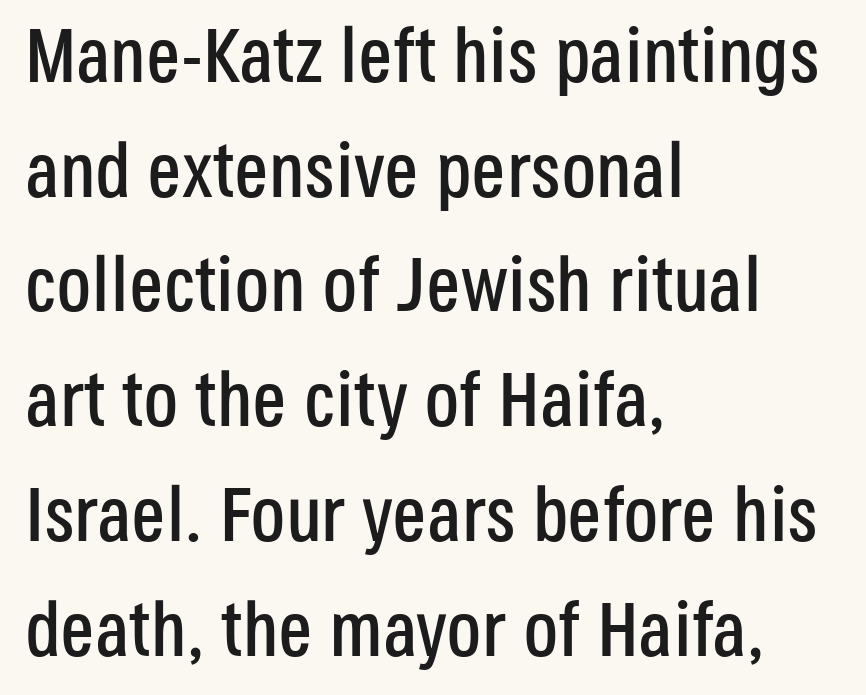
Letters rest on an invisible, unmarked baseline. A sans-serif font was chosen for this passage. The rendering keeps characters at their native spacing. A typesetter would mark this as roman, not italic.
